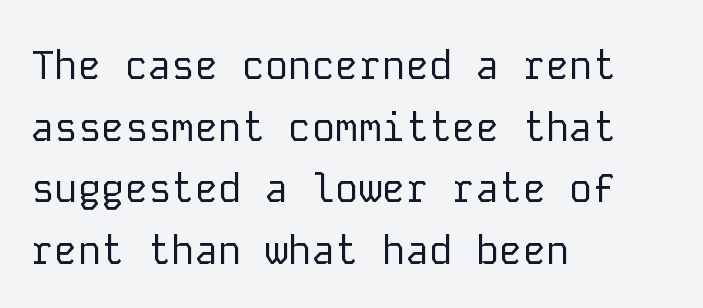
{"serif": "no", "italic": "no", "bold": "no", "weight": "regular", "width": "normal", "stroke_contrast": "low", "x_height": "medium", "monospaced": "yes", "underline": "no", "align": "left", "line_spacing": "normal", "line_spacing_ratio": 1.58, "letter_spacing": "normal", "letter_spacing_em": 0.0, "glyph_px": 39}
